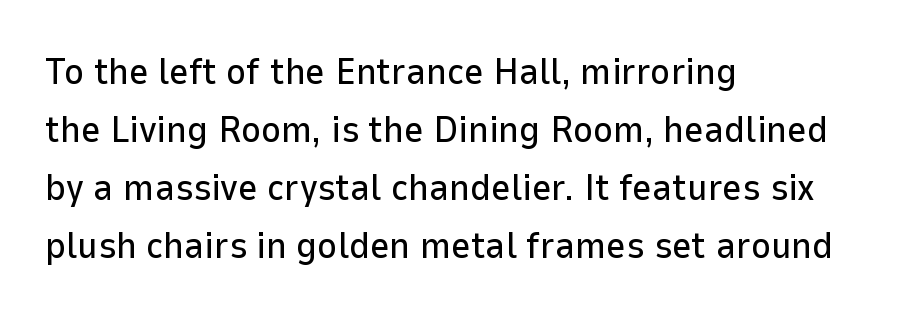
The image shows 38 px sans-serif type, upright; set left-aligned, normal line spacing (1.53x), normal letter spacing, not underlined; low stroke contrast and a medium x-height.
